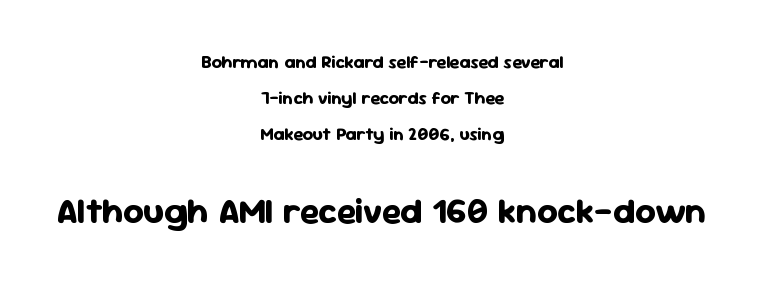
The image shows 36 px bold sans-serif type, upright; set centered, loose line spacing (2.01x), normal letter spacing, not underlined; the second (bottom) block is 2.0x larger; low stroke contrast and a medium x-height.
